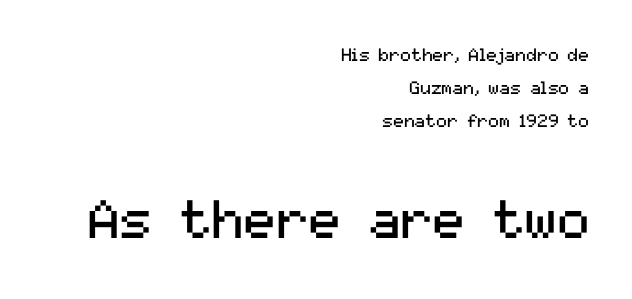
The image shows 54 px regular-weight sans-serif type, upright; set right-aligned, line spacing 1.82x, normal letter spacing, not underlined; the second (bottom) block is 3.0x larger; medium stroke contrast and a medium x-height.
